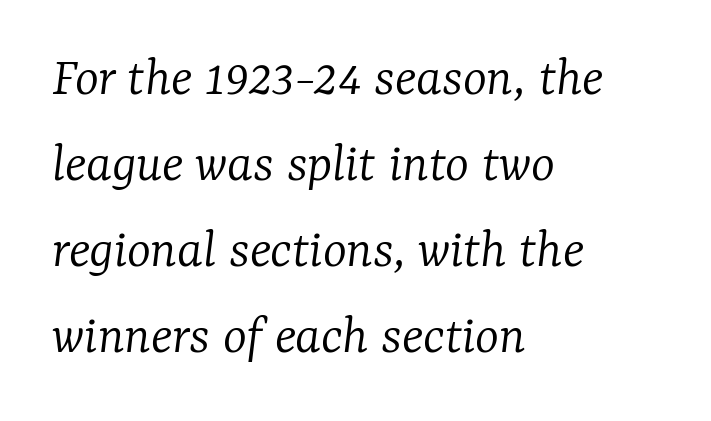
The image shows 57 px light serif type, italic (leaning right); set left-aligned, normal line spacing (1.51x), normal letter spacing, not underlined; low stroke contrast and a medium x-height.
